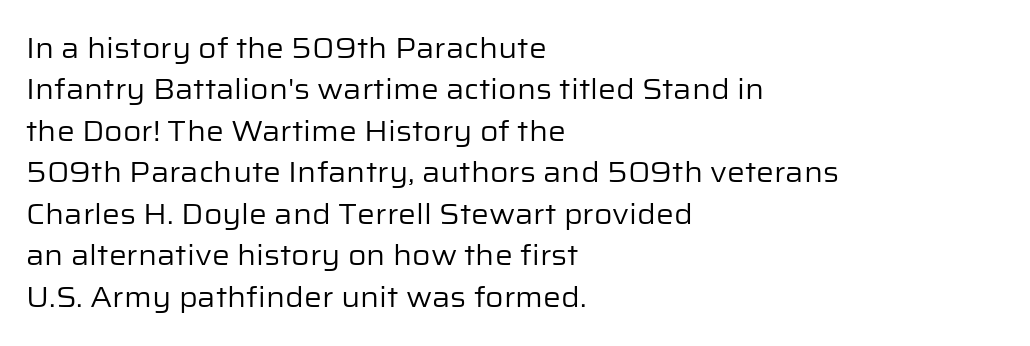
Q: Is the text bold? A: No.
Q: Is the text italic (slanted)? A: No, it is upright.
Q: Is the typeface a serif or a sans-serif typeface? A: Sans-serif.
Q: Is the text underlined? A: No.
Q: How is the paragraph aligned? A: Left-aligned.
Q: Is the spacing between letters normal or unusually wide? A: Normal.
Q: Is the spacing between lines tight, normal or loose? A: Normal.
Q: Width (condensed, normal, or wide)? A: Normal.
Q: Stroke contrast? A: Low.
Q: x-height? A: Medium.
Q: Monospaced? A: No.
